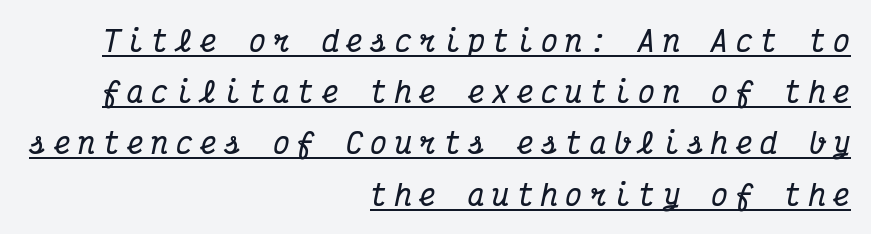
The image shows 28 px bold, condensed serif type, italic (leaning right), monospaced; set right-aligned, line spacing 1.83x, unusually wide letter spacing (+0.27 em), underlined; medium stroke contrast and a medium x-height.
